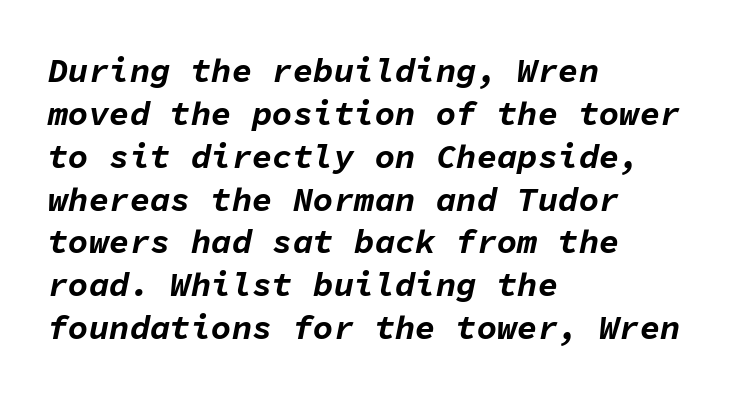
Q: Is the text bold? A: Yes.
Q: Is the text italic (slanted)? A: Yes, it leans right by about 11 degrees.
Q: Is the text underlined? A: No.
Q: How is the paragraph aligned? A: Left-aligned.
Q: Is the spacing between letters normal or unusually wide? A: Normal.
Q: Is the spacing between lines tight, normal or loose? A: Normal.
Q: Width (condensed, normal, or wide)? A: Normal.
Q: Stroke contrast? A: Low.
Q: x-height? A: Medium.
Q: Monospaced? A: Yes.
